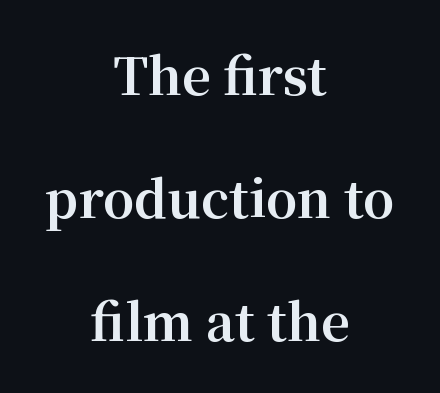
The image shows 50 px bold serif type, upright; set centered, loose line spacing (2.46x), normal letter spacing, not underlined; medium stroke contrast and a medium x-height.
